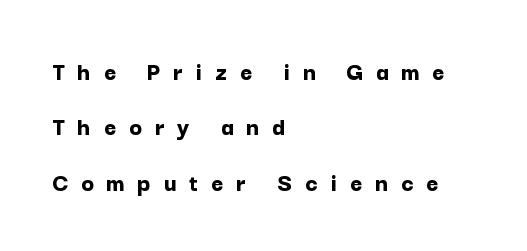
Q: Is the text bold? A: Yes.
Q: Is the text italic (slanted)? A: No, it is upright.
Q: Is the text underlined? A: No.
Q: How is the paragraph aligned? A: Left-aligned.
Q: Is the spacing between letters normal or unusually wide? A: Unusually wide.
Q: Is the spacing between lines tight, normal or loose? A: Loose.
